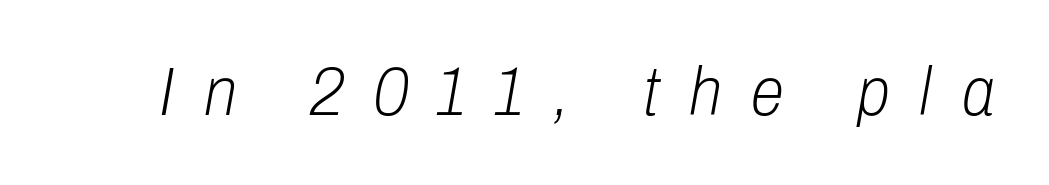
{"italic": "yes", "lean": "right", "slant_degrees": 10, "bold": "no", "weight": "light", "width": "condensed", "stroke_contrast": "low", "x_height": "medium", "monospaced": "no", "underline": "no", "letter_spacing": "wide", "letter_spacing_em": 0.44, "glyph_px": 68}
